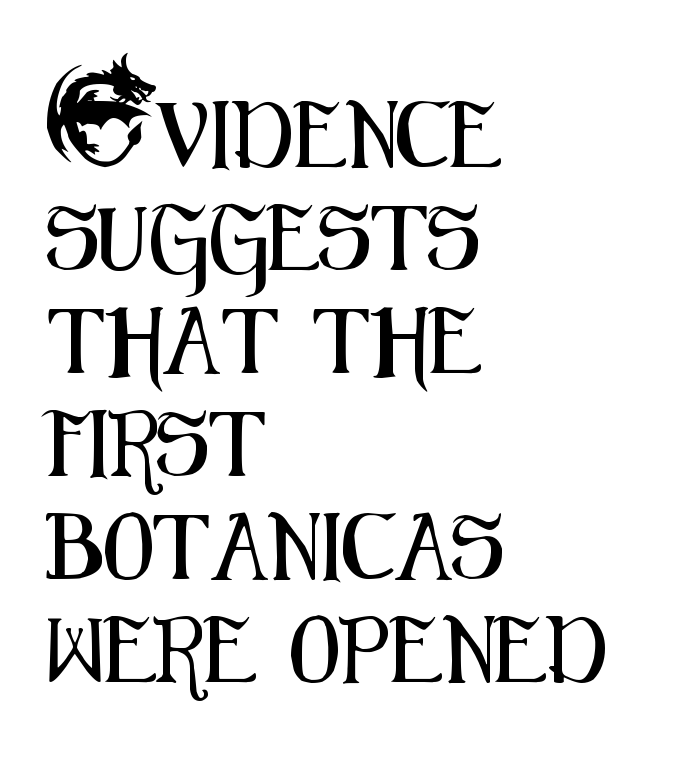
The image shows 66 px condensed sans-serif type, upright; set left-aligned, normal line spacing (1.56x), normal letter spacing, not underlined; medium stroke contrast and a small x-height.
